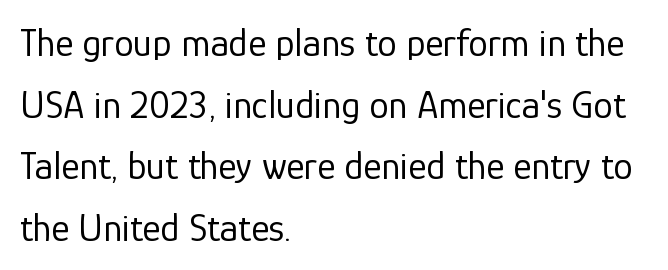
Q: Is the text bold? A: No.
Q: Is the text italic (slanted)? A: No, it is upright.
Q: Is the typeface a serif or a sans-serif typeface? A: Sans-serif.
Q: Is the text underlined? A: No.
Q: How is the paragraph aligned? A: Left-aligned.
Q: Is the spacing between letters normal or unusually wide? A: Normal.
Q: Is the spacing between lines tight, normal or loose? A: Normal.
Q: Width (condensed, normal, or wide)? A: Normal.
Q: Stroke contrast? A: Low.
Q: x-height? A: Medium.
Q: Monospaced? A: No.
